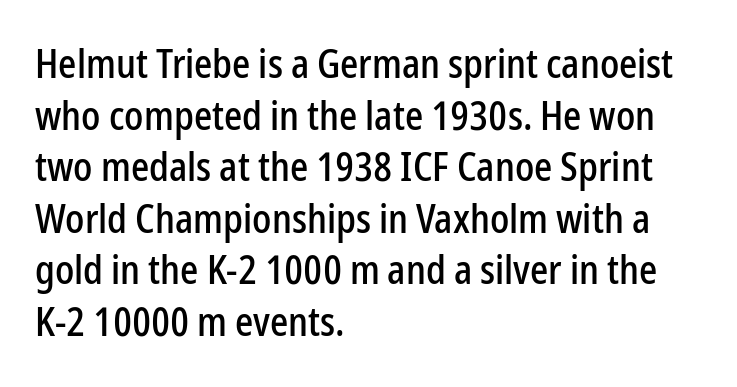
{"serif": "no", "italic": "no", "width": "condensed", "stroke_contrast": "low", "x_height": "medium", "monospaced": "no", "underline": "no", "align": "left", "line_spacing": "normal", "line_spacing_ratio": 1.29, "letter_spacing": "normal", "letter_spacing_em": 0.0, "glyph_px": 40}
